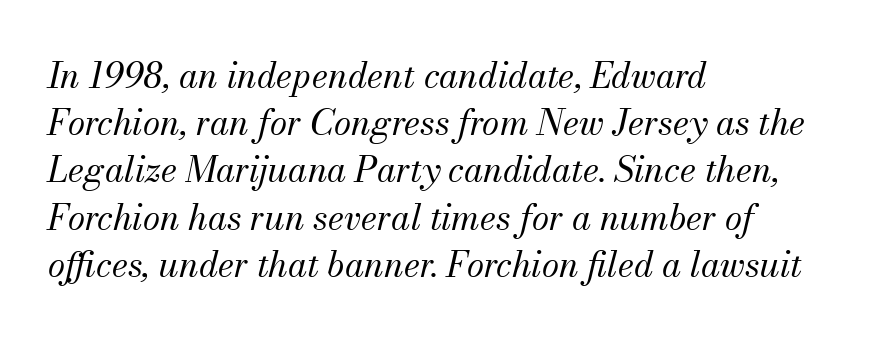
Q: Is the text bold? A: No.
Q: Is the text italic (slanted)? A: Yes, it leans right by about 13 degrees.
Q: Is the typeface a serif or a sans-serif typeface? A: Serif.
Q: Is the text underlined? A: No.
Q: How is the paragraph aligned? A: Left-aligned.
Q: Is the spacing between letters normal or unusually wide? A: Normal.
Q: Is the spacing between lines tight, normal or loose? A: Normal.
Q: Width (condensed, normal, or wide)? A: Normal.
Q: Stroke contrast? A: Medium.
Q: x-height? A: Small.
Q: Monospaced? A: No.
